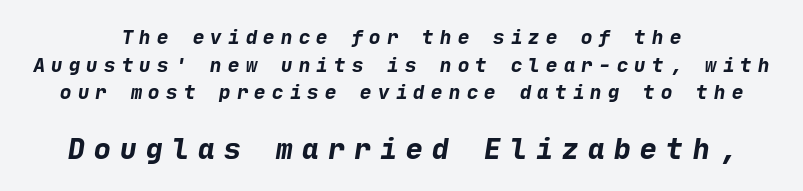
{"serif": "no", "bold": "yes", "weight": "bold", "width": "normal", "stroke_contrast": "low", "x_height": "medium", "underline": "no", "align": "center", "line_spacing": "normal", "line_spacing_ratio": 1.46, "letter_spacing": "wide", "letter_spacing_em": 0.33, "larger_block": "second", "size_ratio": 1.47, "glyph_px": 28}
